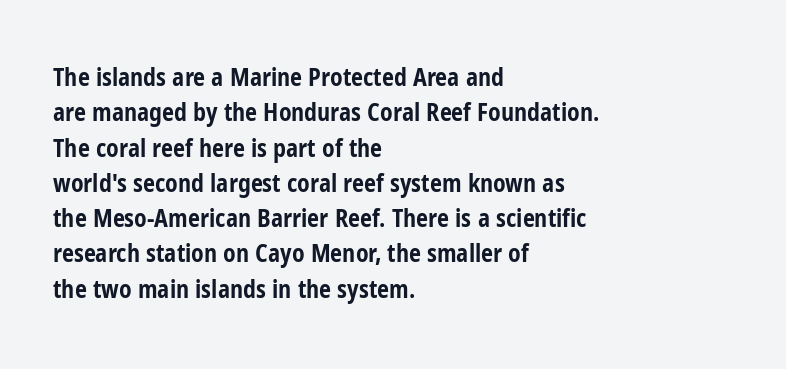
Q: Is the text bold? A: Yes.
Q: Is the text italic (slanted)? A: No, it is upright.
Q: Is the text underlined? A: No.
Q: How is the paragraph aligned? A: Left-aligned.
Q: Is the spacing between letters normal or unusually wide? A: Normal.
Q: Is the spacing between lines tight, normal or loose? A: Normal.
